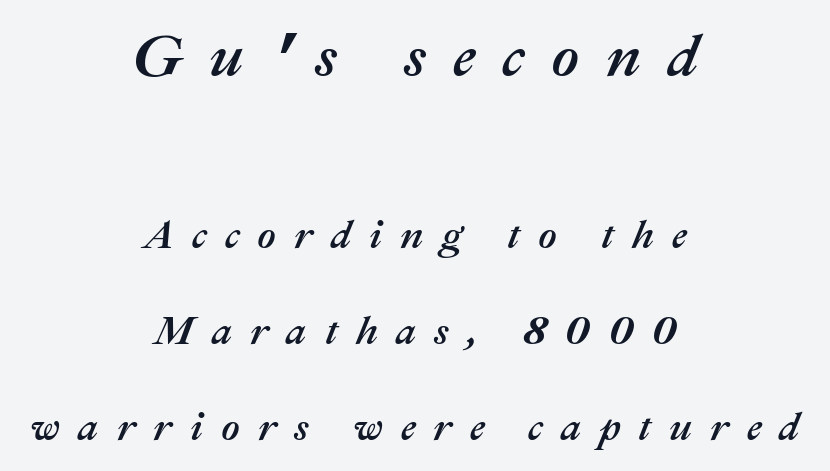
{"italic": "yes", "lean": "right", "slant_degrees": 22, "width": "normal", "stroke_contrast": "medium", "x_height": "medium", "monospaced": "no", "underline": "no", "align": "center", "line_spacing": "loose", "line_spacing_ratio": 2.39, "letter_spacing": "wide", "letter_spacing_em": 0.45, "larger_block": "first", "size_ratio": 1.5, "glyph_px": 60}
